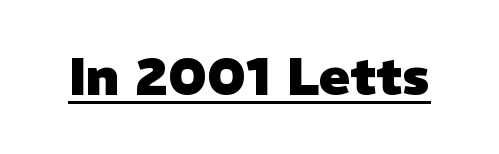
Q: Is the text bold? A: Yes.
Q: Is the typeface a serif or a sans-serif typeface? A: Sans-serif.
Q: Is the text underlined? A: Yes.
Q: Is the spacing between letters normal or unusually wide? A: Normal.
Q: Width (condensed, normal, or wide)? A: Normal.
Q: Stroke contrast? A: Low.
Q: x-height? A: Medium.
Q: Monospaced? A: No.
